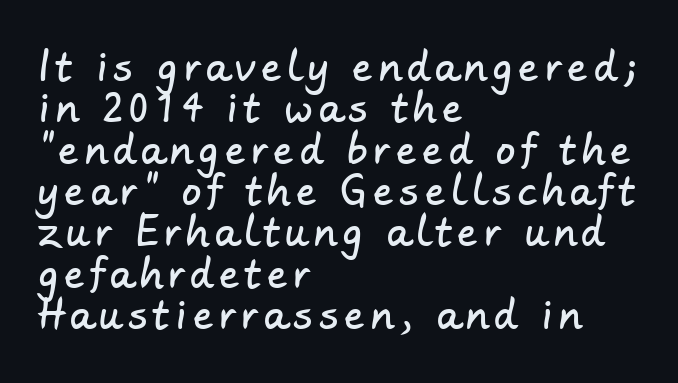
Q: Is the typeface a serif or a sans-serif typeface? A: Sans-serif.
Q: Is the text underlined? A: No.
Q: How is the paragraph aligned? A: Left-aligned.
Q: Is the spacing between lines tight, normal or loose? A: Tight.
Q: Width (condensed, normal, or wide)? A: Normal.
Q: Stroke contrast? A: Low.
Q: x-height? A: Small.
Q: Monospaced? A: No.
